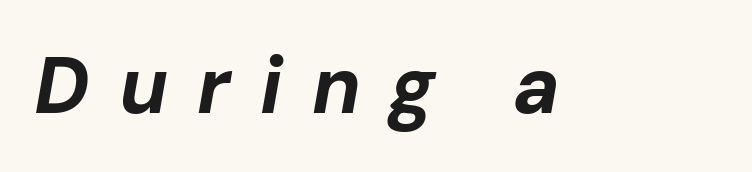
Q: Is the text bold? A: Yes.
Q: Is the text italic (slanted)? A: Yes, it leans right by about 10 degrees.
Q: Is the text underlined? A: No.
Q: Is the spacing between letters normal or unusually wide? A: Unusually wide.
Q: Width (condensed, normal, or wide)? A: Normal.
Q: Stroke contrast? A: Low.
Q: x-height? A: Medium.
Q: Monospaced? A: No.
